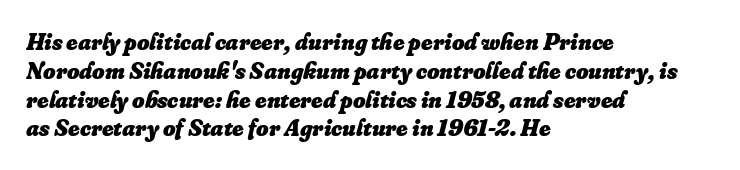
Q: Is the text bold? A: Yes.
Q: Is the text italic (slanted)? A: Yes, it leans right by about 16 degrees.
Q: Is the text underlined? A: No.
Q: How is the paragraph aligned? A: Left-aligned.
Q: Is the spacing between letters normal or unusually wide? A: Normal.
